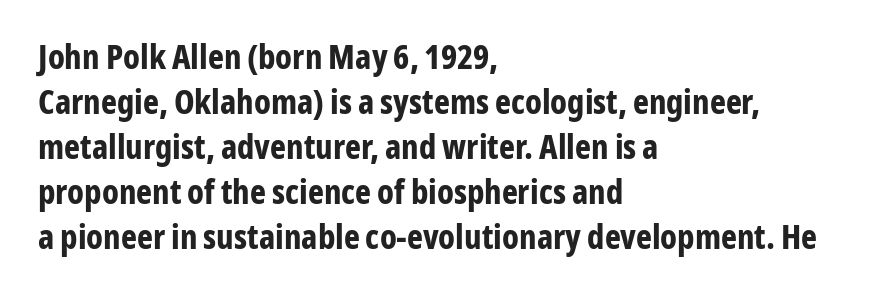
Regarding serifs, this sample does without them. All the whitespace from short lines collects on the right. Unlike italic type, these characters show no tilt at all. Normally led — the rows are evenly, conventionally spaced. The type is set solid horizontally, with unmodified tracking. Check the space under the baseline: it is left empty.
